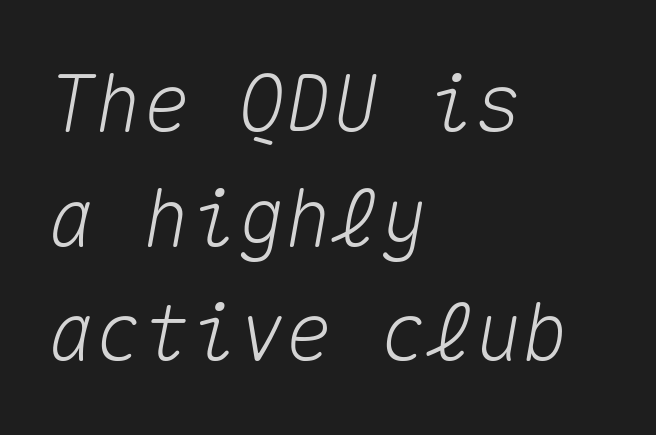
Q: Is the text italic (slanted)? A: Yes, it leans right by about 10 degrees.
Q: Is the text underlined? A: No.
Q: How is the paragraph aligned? A: Left-aligned.
Q: Is the spacing between letters normal or unusually wide? A: Normal.
Q: Is the spacing between lines tight, normal or loose? A: Normal.
Q: Width (condensed, normal, or wide)? A: Normal.
Q: Stroke contrast? A: Medium.
Q: x-height? A: Medium.
Q: Monospaced? A: Yes.
